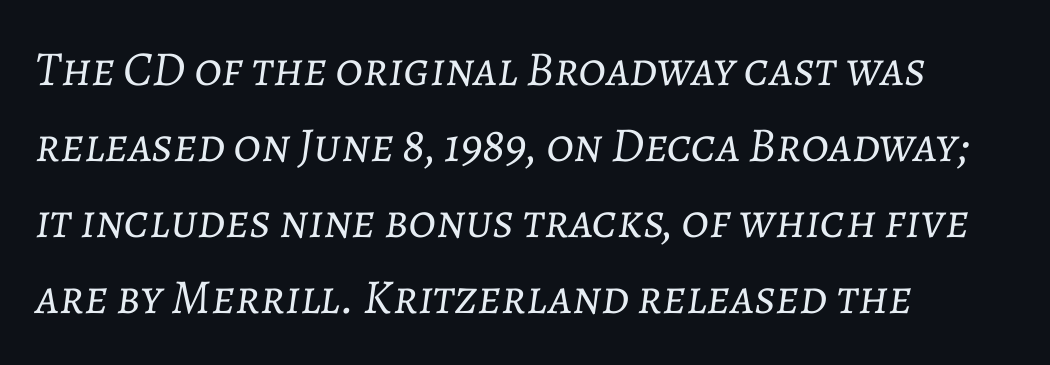
Q: Is the text bold? A: No.
Q: Is the text italic (slanted)? A: Yes, it leans right by about 7 degrees.
Q: Is the text underlined? A: No.
Q: How is the paragraph aligned? A: Left-aligned.
Q: Is the spacing between letters normal or unusually wide? A: Normal.
Q: Is the spacing between lines tight, normal or loose? A: Normal.
Q: Width (condensed, normal, or wide)? A: Normal.
Q: Stroke contrast? A: Low.
Q: x-height? A: Medium.
Q: Monospaced? A: No.
